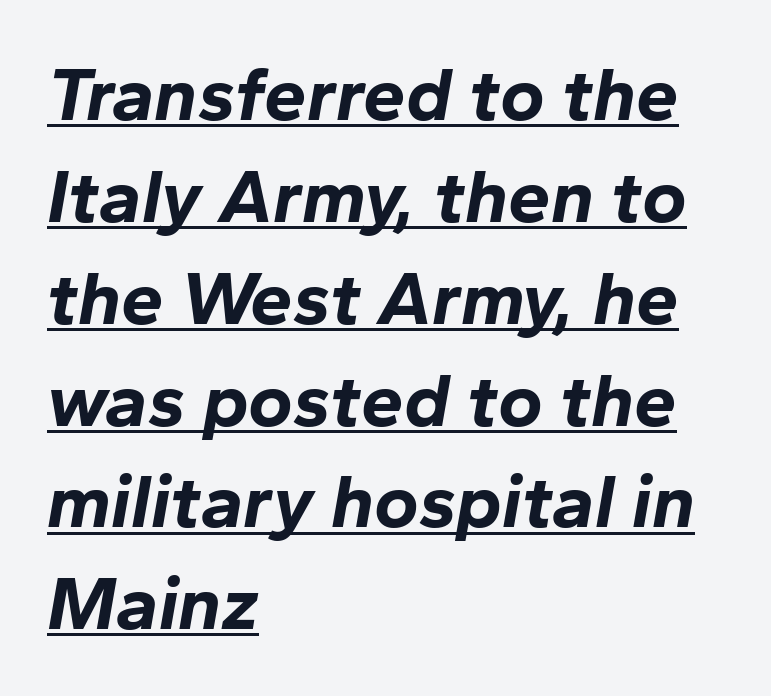
Q: Is the text bold? A: Yes.
Q: Is the text italic (slanted)? A: Yes, it leans right by about 10 degrees.
Q: Is the text underlined? A: Yes.
Q: How is the paragraph aligned? A: Left-aligned.
Q: Is the spacing between letters normal or unusually wide? A: Normal.
Q: Is the spacing between lines tight, normal or loose? A: Normal.
Q: Width (condensed, normal, or wide)? A: Normal.
Q: Stroke contrast? A: Low.
Q: x-height? A: Medium.
Q: Monospaced? A: No.
